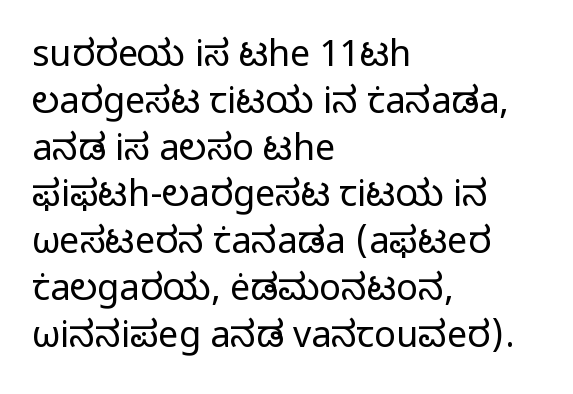
{"serif": "no", "italic": "no", "bold": "no", "weight": "regular", "width": "normal", "stroke_contrast": "low", "x_height": "medium", "monospaced": "no", "underline": "no", "align": "left", "line_spacing": "normal", "line_spacing_ratio": 1.3, "letter_spacing": "normal", "letter_spacing_em": 0.0, "glyph_px": 36}
